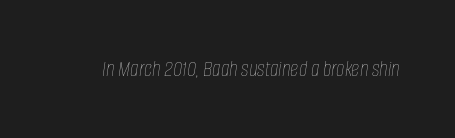
{"italic": "yes", "lean": "right", "slant_degrees": 8, "bold": "no", "underline": "no", "letter_spacing": "normal", "letter_spacing_em": 0.0, "glyph_px": 23}
